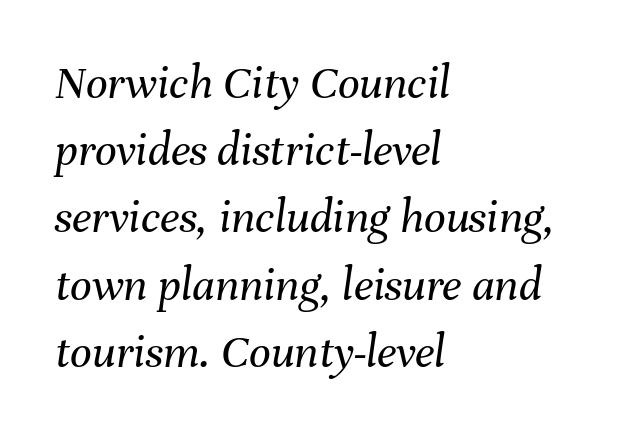
Q: Is the text bold? A: No.
Q: Is the text italic (slanted)? A: Yes, it leans right by about 8 degrees.
Q: Is the text underlined? A: No.
Q: How is the paragraph aligned? A: Left-aligned.
Q: Is the spacing between letters normal or unusually wide? A: Normal.
Q: Is the spacing between lines tight, normal or loose? A: Normal.
Q: Width (condensed, normal, or wide)? A: Normal.
Q: Stroke contrast? A: Medium.
Q: x-height? A: Medium.
Q: Monospaced? A: No.
